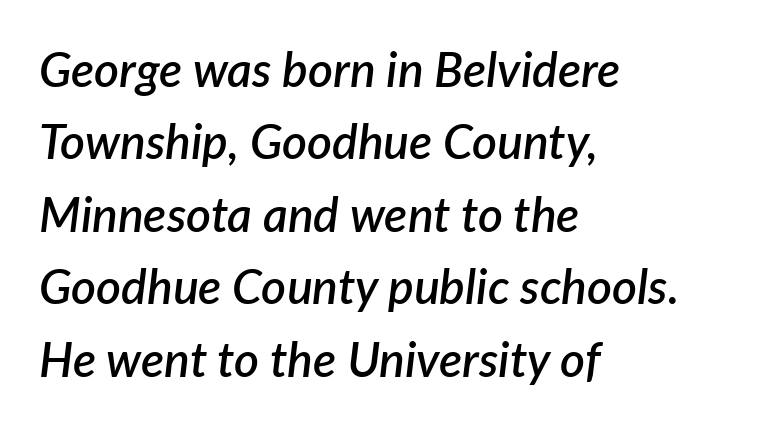
Q: Is the text bold? A: Semi-bold.
Q: Is the text italic (slanted)? A: Yes, it leans right by about 7 degrees.
Q: Is the text underlined? A: No.
Q: How is the paragraph aligned? A: Left-aligned.
Q: Is the spacing between letters normal or unusually wide? A: Normal.
Q: Is the spacing between lines tight, normal or loose? A: Normal.
Q: Width (condensed, normal, or wide)? A: Normal.
Q: Stroke contrast? A: Low.
Q: x-height? A: Medium.
Q: Monospaced? A: No.
